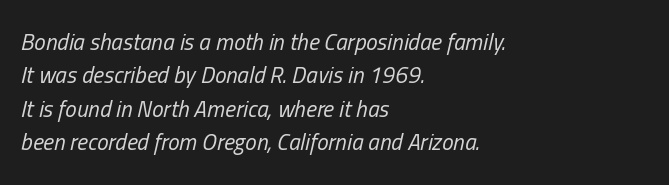
Summary of weight: not heavy and not bold. Any mark beneath the type? The region is blank. Leading: standard. If you drew a ruler down the left edge, every line would touch it. Words appear dense and cohesive because spacing is normal.
